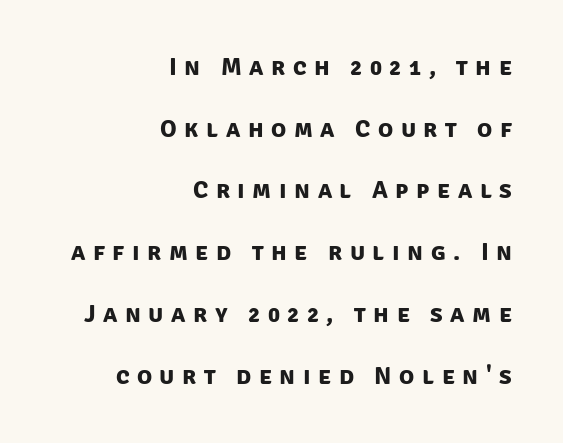
The letterforms stand isolated, each surrounded by extra space. Heavy-handed strokes throughout: this text is bold. In CSS terms this would be text-align: right. The space beneath each line is pristine and unruled. You could fit nearly another row in the gap between these rows.
